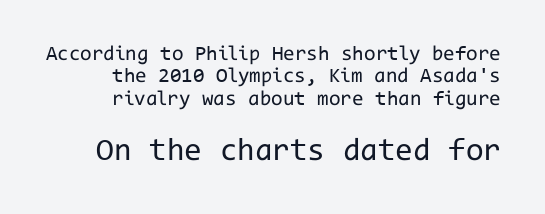
{"serif": "no", "italic": "no", "bold": "no", "weight": "regular", "width": "normal", "stroke_contrast": "low", "x_height": "medium", "monospaced": "yes", "underline": "no", "line_spacing": "tight", "line_spacing_ratio": 1.06, "letter_spacing": "normal", "letter_spacing_em": 0.0, "larger_block": "second", "size_ratio": 1.52, "glyph_px": 32}
